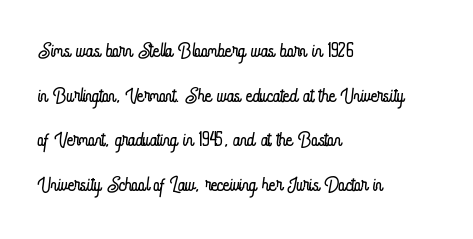
Honestly, the letter spacing is just normal — you wouldn't notice it. Reading down the block, your eye returns to a fixed left position each line. The passage shown is typed in a proportional face where columns would drift. Counters stay open thanks to moderate or lighter strokes. Line spacing here is normal.
